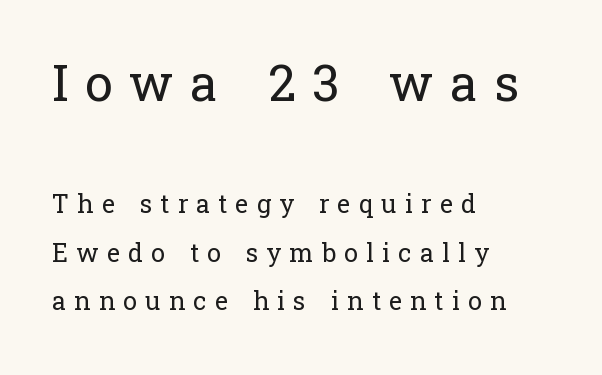
Q: Is the text bold? A: No.
Q: Is the text italic (slanted)? A: No, it is upright.
Q: Is the typeface a serif or a sans-serif typeface? A: Serif.
Q: Is the text underlined? A: No.
Q: How is the paragraph aligned? A: Left-aligned.
Q: Is the spacing between letters normal or unusually wide? A: Unusually wide.
Q: Is the spacing between lines tight, normal or loose? A: Loose.
Q: Which block of text is set in a larger size, the first (top) or the second (bottom)? A: The first (top) one.
Q: Width (condensed, normal, or wide)? A: Normal.
Q: Stroke contrast? A: Low.
Q: x-height? A: Medium.
Q: Monospaced? A: No.
